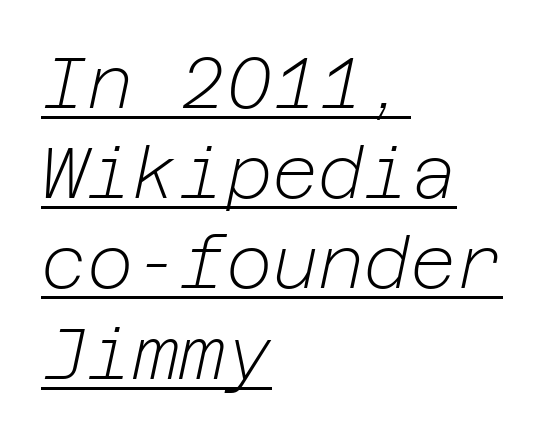
No extra tracking has been applied to these lines. Every row of glyphs begins at an identical x-position on the left. Is this a heavy cut? Hardly; it is regular or lighter. Quick note: interline space is typical.
